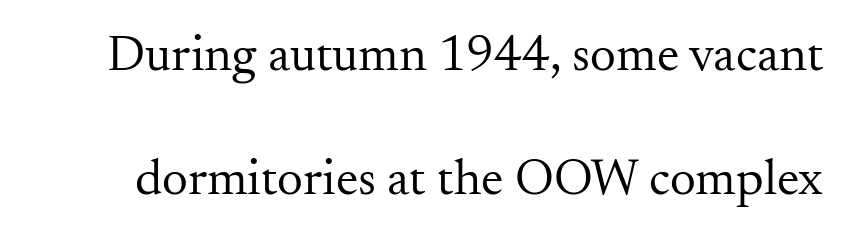
{"serif": "yes", "italic": "no", "bold": "no", "weight": "regular", "width": "normal", "stroke_contrast": "medium", "x_height": "small", "monospaced": "no", "underline": "no", "line_spacing": "loose", "line_spacing_ratio": 2.43, "letter_spacing": "normal", "letter_spacing_em": 0.0, "glyph_px": 51}
